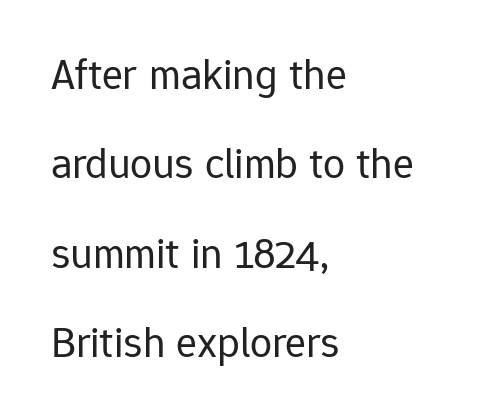
Q: Is the text bold? A: No.
Q: Is the text italic (slanted)? A: No, it is upright.
Q: Is the typeface a serif or a sans-serif typeface? A: Sans-serif.
Q: Is the text underlined? A: No.
Q: How is the paragraph aligned? A: Left-aligned.
Q: Is the spacing between letters normal or unusually wide? A: Normal.
Q: Is the spacing between lines tight, normal or loose? A: Loose.
Q: Width (condensed, normal, or wide)? A: Normal.
Q: Stroke contrast? A: Low.
Q: x-height? A: Medium.
Q: Monospaced? A: No.
